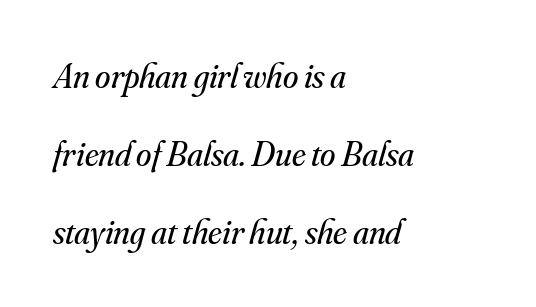
{"serif": "yes", "italic": "yes", "lean": "right", "slant_degrees": 16, "bold": "no", "weight": "regular", "width": "normal", "stroke_contrast": "medium", "x_height": "small", "monospaced": "no", "underline": "no", "align": "left", "line_spacing": "loose", "line_spacing_ratio": 2.23, "letter_spacing": "normal", "letter_spacing_em": 0.0, "glyph_px": 35}
